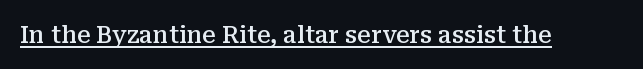
Q: Is the text bold? A: Semi-bold.
Q: Is the text italic (slanted)? A: No, it is upright.
Q: Is the text underlined? A: Yes.
Q: Is the spacing between letters normal or unusually wide? A: Normal.
